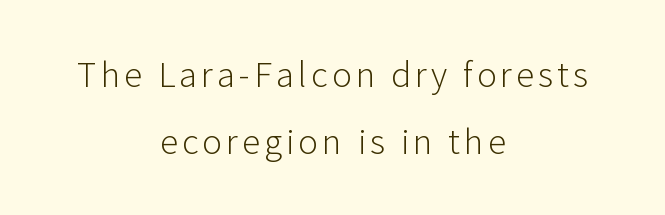
Q: Is the text bold? A: No.
Q: Is the text italic (slanted)? A: No, it is upright.
Q: Is the typeface a serif or a sans-serif typeface? A: Sans-serif.
Q: Is the text underlined? A: No.
Q: How is the paragraph aligned? A: Centered.
Q: Width (condensed, normal, or wide)? A: Normal.
Q: Stroke contrast? A: Low.
Q: x-height? A: Medium.
Q: Monospaced? A: No.
